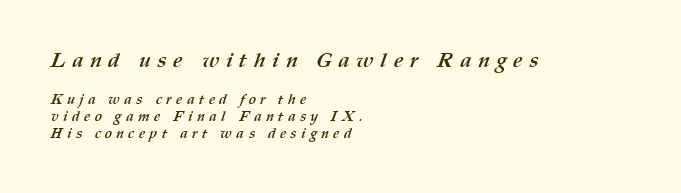
The image shows 21 px bold type; set left-aligned, line spacing 1.2x, unusually wide letter spacing (+0.31 em), not underlined; the first (top) block is 1.5x larger.
